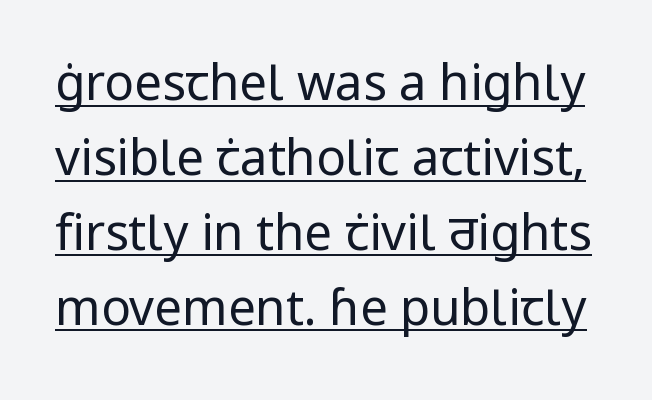
Q: Is the text bold? A: No.
Q: Is the text italic (slanted)? A: No, it is upright.
Q: Is the typeface a serif or a sans-serif typeface? A: Sans-serif.
Q: Is the text underlined? A: Yes.
Q: Is the spacing between letters normal or unusually wide? A: Normal.
Q: Is the spacing between lines tight, normal or loose? A: Normal.
Q: Width (condensed, normal, or wide)? A: Normal.
Q: Stroke contrast? A: Low.
Q: x-height? A: Medium.
Q: Monospaced? A: No.
